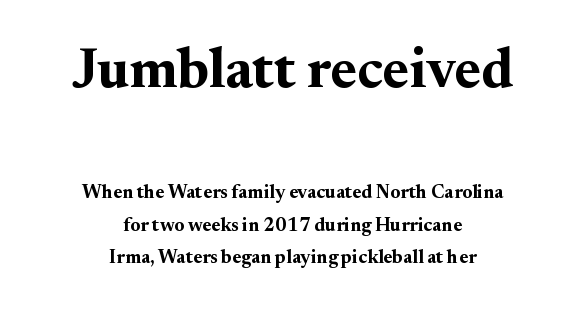
The paragraph has two soft edges and a firm central axis. Descenders are the only things crossing below the line. The line-height multiplier appears to be the usual default. Each letter keeps its own natural width here, so spacing adapts to shape.
